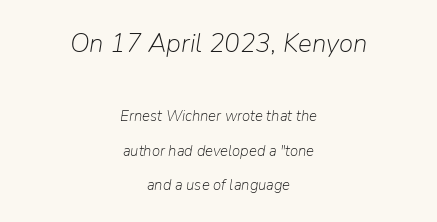
Q: Is the text bold? A: No.
Q: Is the text italic (slanted)? A: Yes, it leans right by about 9 degrees.
Q: Is the text underlined? A: No.
Q: How is the paragraph aligned? A: Centered.
Q: Is the spacing between letters normal or unusually wide? A: Normal.
Q: Is the spacing between lines tight, normal or loose? A: Loose.
Q: Which block of text is set in a larger size, the first (top) or the second (bottom)? A: The first (top) one.
